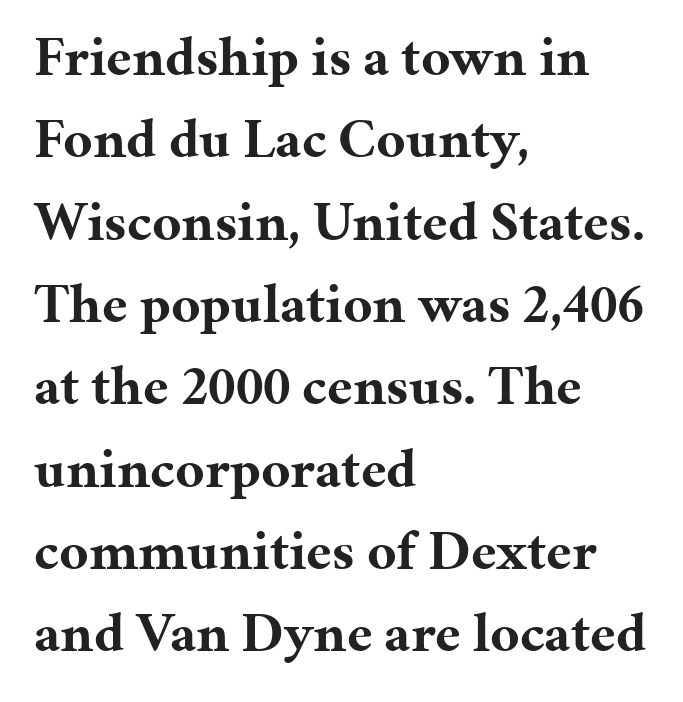
The image shows 56 px bold serif type, upright; set left-aligned, normal line spacing (1.47x), normal letter spacing, not underlined; medium stroke contrast and a medium x-height.
